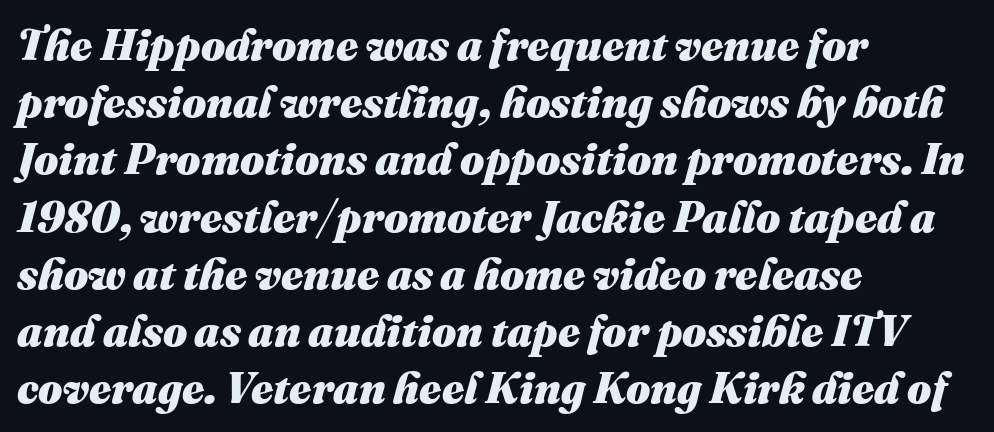
Q: Is the text bold? A: Yes.
Q: Is the text italic (slanted)? A: Yes, it leans right by about 16 degrees.
Q: Is the text underlined? A: No.
Q: How is the paragraph aligned? A: Left-aligned.
Q: Is the spacing between letters normal or unusually wide? A: Normal.
Q: Is the spacing between lines tight, normal or loose? A: Normal.
Q: Width (condensed, normal, or wide)? A: Normal.
Q: Stroke contrast? A: Medium.
Q: x-height? A: Medium.
Q: Monospaced? A: No.
